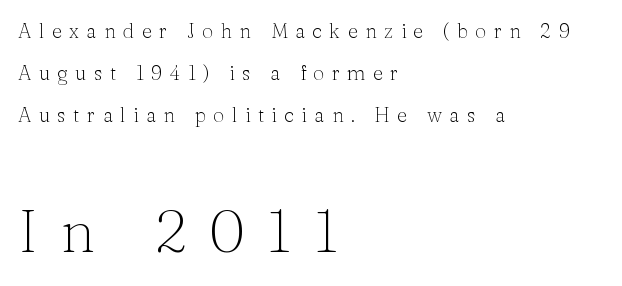
Q: Is the text bold? A: No.
Q: Is the text italic (slanted)? A: No, it is upright.
Q: Is the typeface a serif or a sans-serif typeface? A: Serif.
Q: Is the text underlined? A: No.
Q: How is the paragraph aligned? A: Left-aligned.
Q: Is the spacing between letters normal or unusually wide? A: Unusually wide.
Q: Is the spacing between lines tight, normal or loose? A: Loose.
Q: Which block of text is set in a larger size, the first (top) or the second (bottom)? A: The second (bottom) one.
Q: Width (condensed, normal, or wide)? A: Normal.
Q: Stroke contrast? A: Medium.
Q: x-height? A: Medium.
Q: Monospaced? A: No.
